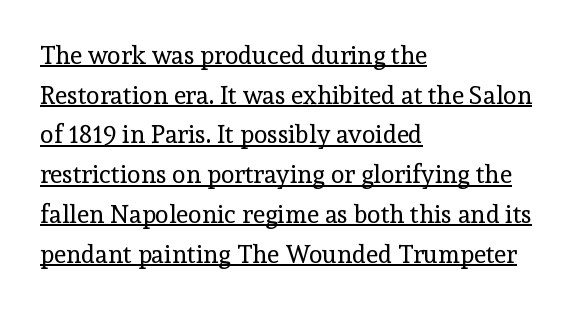
The image shows 25 px text type, upright; set left-aligned, normal line spacing (1.59x), normal letter spacing, underlined.
